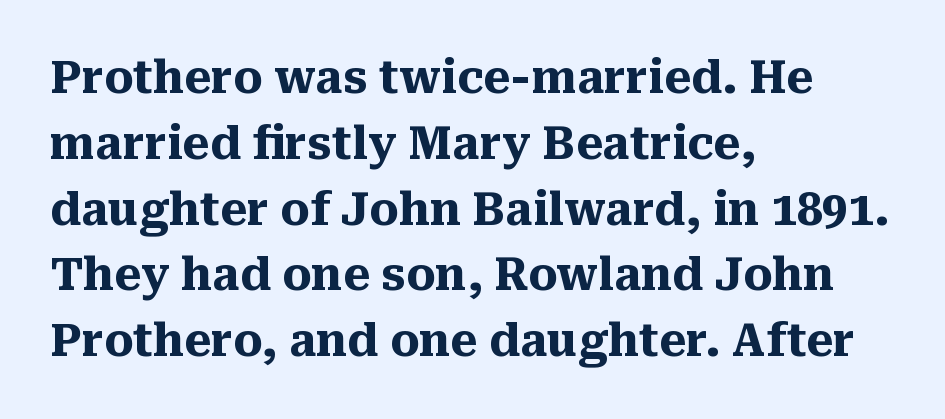
The space beneath each line is pristine and unruled. Italic? Not at all — the glyphs are vertical. Where is the straight margin? On the left. The rendering shows small feet on the letterforms — a serif design. The letterforms sit shoulder to shoulder at normal distance. The typesetting leans heavy: a genuine bold.
